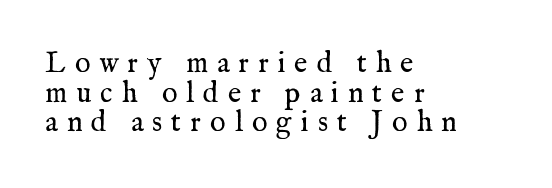
{"serif": "yes", "italic": "no", "bold": "no", "weight": "regular", "width": "normal", "stroke_contrast": "medium", "x_height": "medium", "monospaced": "no", "underline": "no", "align": "left", "line_spacing": "tight", "line_spacing_ratio": 1.02, "letter_spacing": "wide", "letter_spacing_em": 0.31, "glyph_px": 29}
